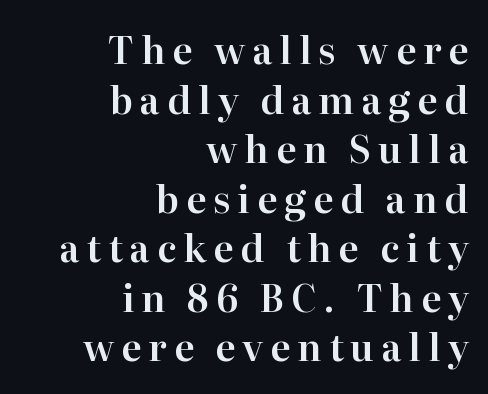
{"serif": "yes", "italic": "no", "width": "normal", "stroke_contrast": "high", "x_height": "medium", "monospaced": "no", "underline": "no", "align": "right", "line_spacing": "normal", "line_spacing_ratio": 1.34, "glyph_px": 37}
